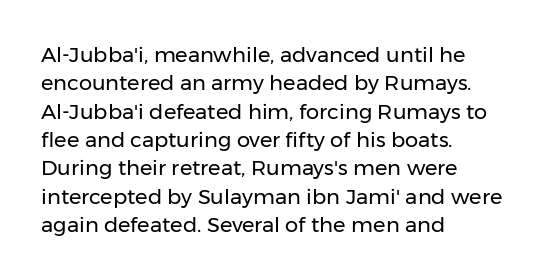
Q: Is the text bold? A: No.
Q: Is the text italic (slanted)? A: No, it is upright.
Q: Is the text underlined? A: No.
Q: How is the paragraph aligned? A: Left-aligned.
Q: Is the spacing between letters normal or unusually wide? A: Normal.
Q: Is the spacing between lines tight, normal or loose? A: Normal.
